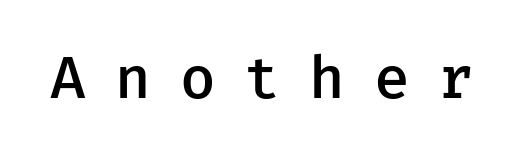
Q: Is the text bold? A: Semi-bold.
Q: Is the text italic (slanted)? A: No, it is upright.
Q: Is the typeface a serif or a sans-serif typeface? A: Sans-serif.
Q: Is the text underlined? A: No.
Q: Is the spacing between letters normal or unusually wide? A: Unusually wide.
Q: Width (condensed, normal, or wide)? A: Normal.
Q: Stroke contrast? A: Low.
Q: x-height? A: Medium.
Q: Monospaced? A: Yes.
